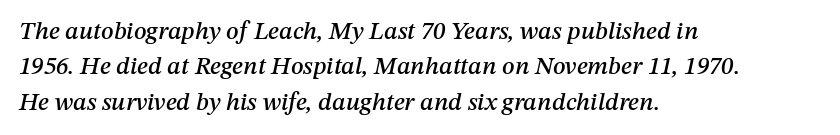
The image shows 25 px text type, italic (leaning right); set left-aligned, normal line spacing (1.42x), normal letter spacing, not underlined.
